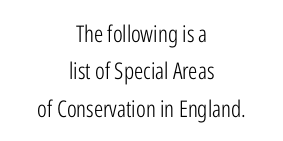
{"italic": "no", "bold": "no", "underline": "no", "align": "center", "line_spacing": "normal", "line_spacing_ratio": 1.63, "letter_spacing": "normal", "letter_spacing_em": 0.0, "glyph_px": 23}
